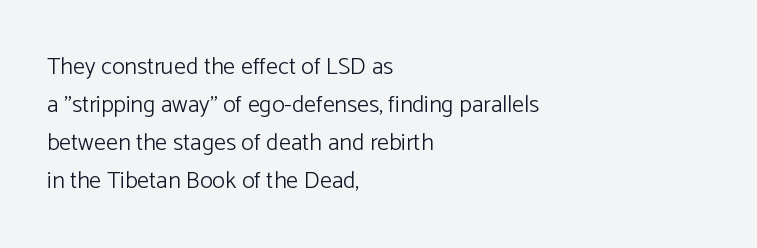
The image shows 24 px text type, upright; set left-aligned, normal line spacing (1.58x), normal letter spacing, not underlined.
